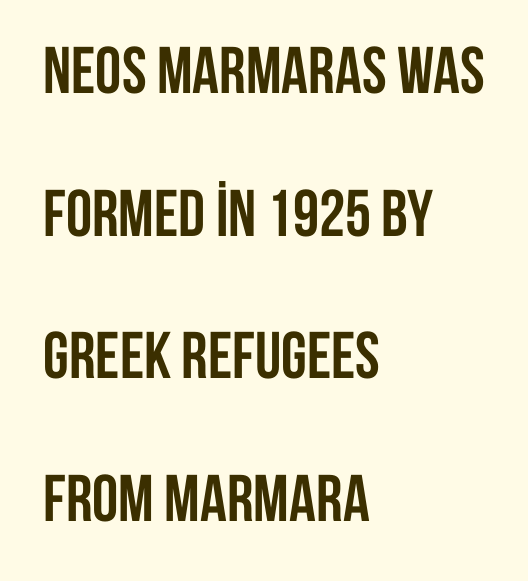
Q: Is the text bold? A: Yes.
Q: Is the text italic (slanted)? A: No, it is upright.
Q: Is the typeface a serif or a sans-serif typeface? A: Sans-serif.
Q: Is the text underlined? A: No.
Q: How is the paragraph aligned? A: Left-aligned.
Q: Is the spacing between letters normal or unusually wide? A: Normal.
Q: Is the spacing between lines tight, normal or loose? A: Loose.
Q: Width (condensed, normal, or wide)? A: Condensed.
Q: Stroke contrast? A: Low.
Q: x-height? A: Large.
Q: Monospaced? A: No.
